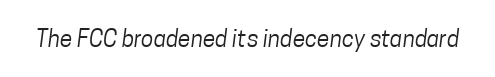
{"bold": "no", "underline": "no", "letter_spacing": "normal", "letter_spacing_em": 0.0, "glyph_px": 23}
